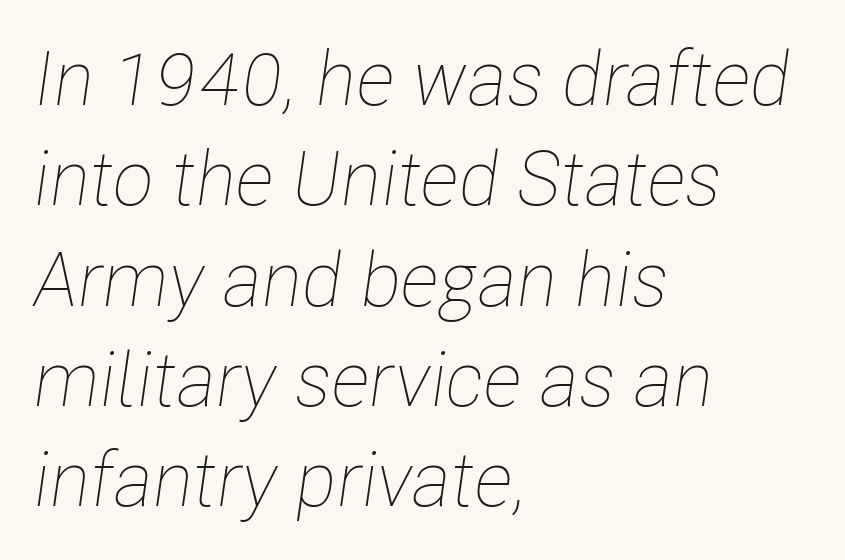
The image shows 76 px thin, condensed type, italic (leaning right); set left-aligned, normal line spacing (1.32x), normal letter spacing, not underlined; low stroke contrast and a medium x-height.
